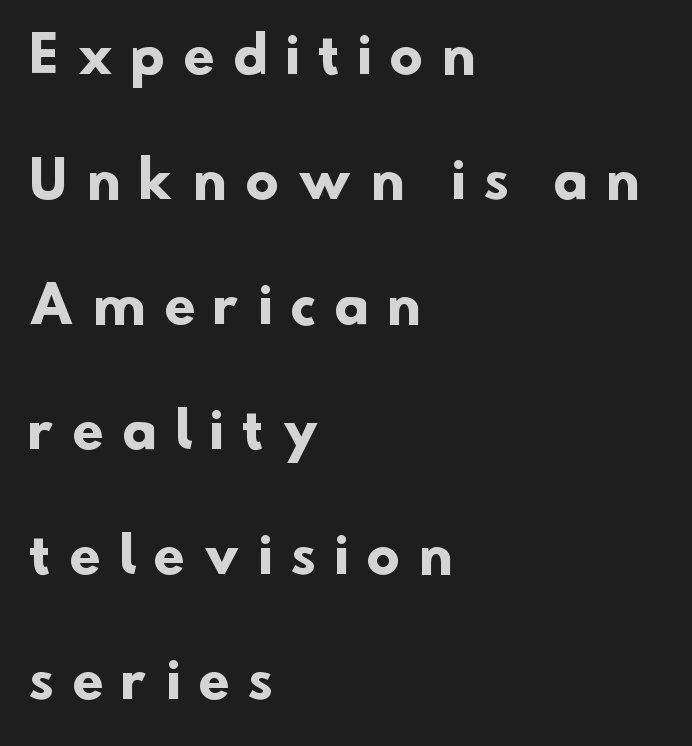
The image shows 50 px heavy sans-serif type; set left-aligned, loose line spacing (2.5x), unusually wide letter spacing (+0.39 em), not underlined; low stroke contrast and a small x-height.
